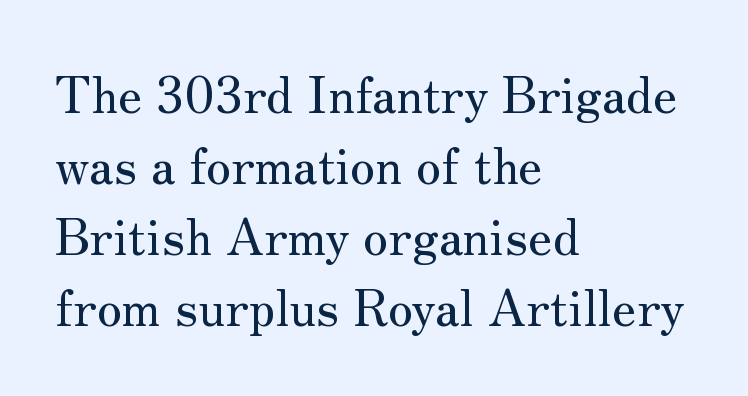
The image shows 50 px serif type, upright; set left-aligned, normal line spacing (1.42x), normal letter spacing, not underlined; medium stroke contrast and a small x-height.
